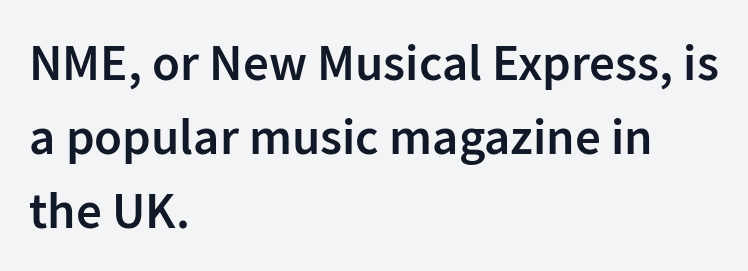
Layout note: lines flush left. These lines were composed using upright roman letters. Check where the strokes stop: nothing finishes them off — pure sans. Semibold letterforms, between regular and bold.
